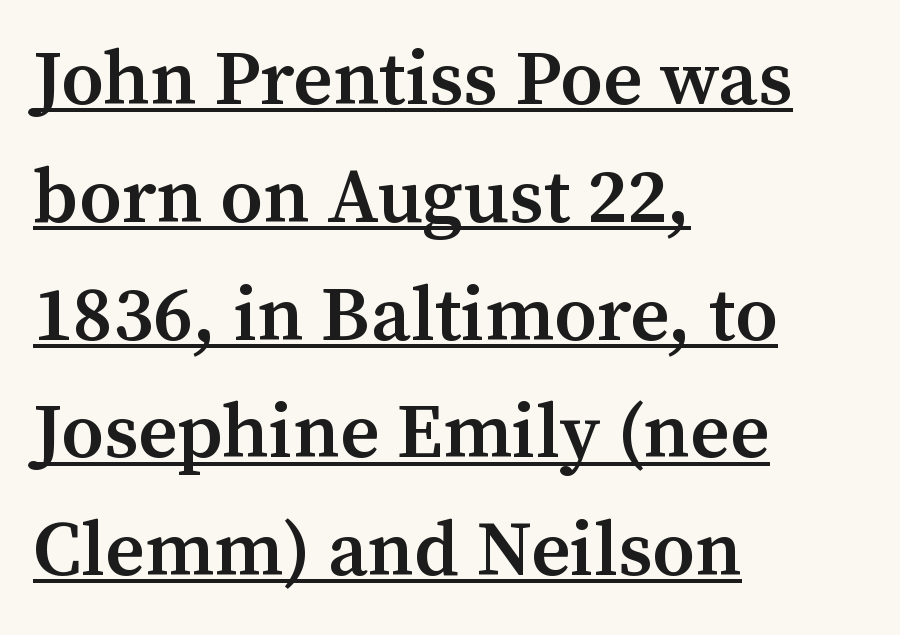
Q: Is the text bold? A: Semi-bold.
Q: Is the text italic (slanted)? A: No, it is upright.
Q: Is the typeface a serif or a sans-serif typeface? A: Serif.
Q: Is the text underlined? A: Yes.
Q: How is the paragraph aligned? A: Left-aligned.
Q: Is the spacing between letters normal or unusually wide? A: Normal.
Q: Is the spacing between lines tight, normal or loose? A: Normal.
Q: Width (condensed, normal, or wide)? A: Normal.
Q: Stroke contrast? A: Medium.
Q: x-height? A: Medium.
Q: Monospaced? A: No.
